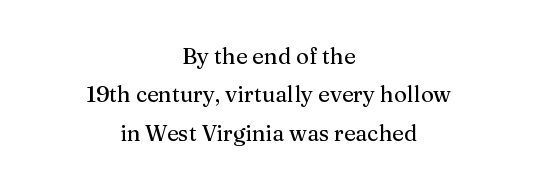
The image shows 22 px text type, upright; set centered, line spacing 1.74x, normal letter spacing, not underlined.
